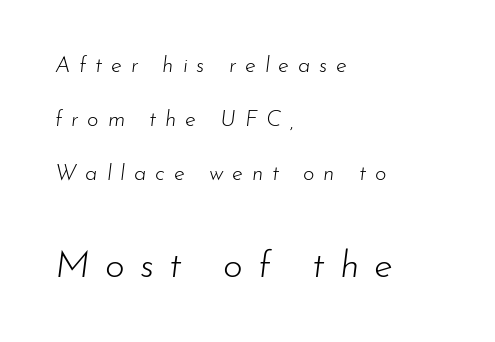
{"italic": "yes", "lean": "right", "slant_degrees": 7, "bold": "no", "weight": "light", "width": "normal", "stroke_contrast": "low", "x_height": "small", "monospaced": "no", "underline": "no", "align": "left", "line_spacing": "loose", "line_spacing_ratio": 2.46, "letter_spacing": "wide", "letter_spacing_em": 0.4, "larger_block": "second", "size_ratio": 1.73, "glyph_px": 38}
